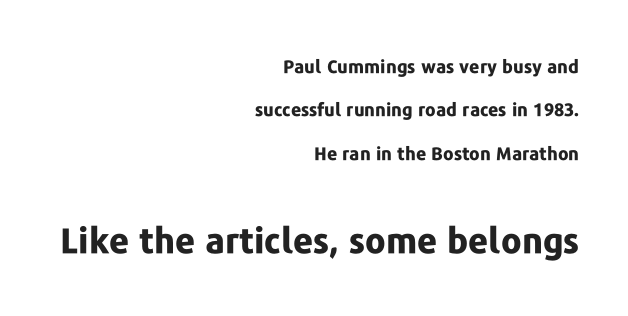
The image shows 35 px bold sans-serif type, upright; set right-aligned, loose line spacing (2.41x), normal letter spacing, not underlined; the second (bottom) block is 1.94x larger; low stroke contrast and a medium x-height.
